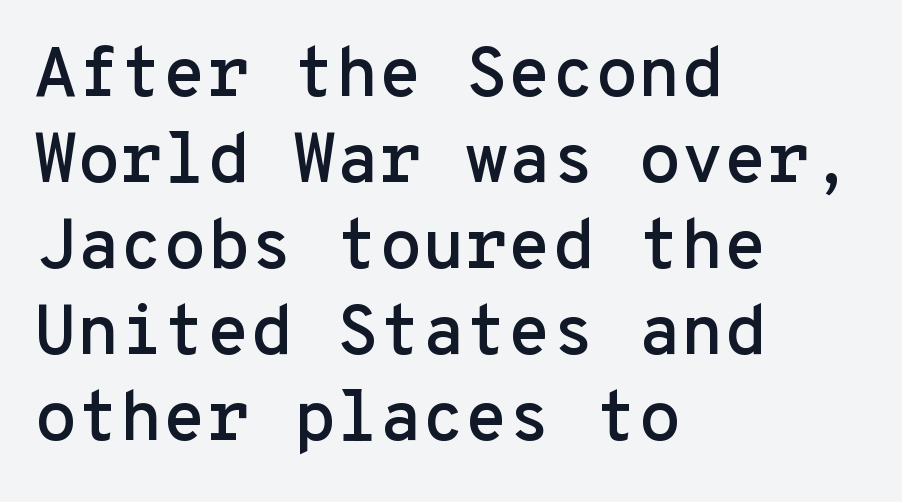
The image shows 70 px sans-serif type, upright, monospaced; set left-aligned, line spacing 1.23x, normal letter spacing, not underlined; low stroke contrast and a medium x-height.
